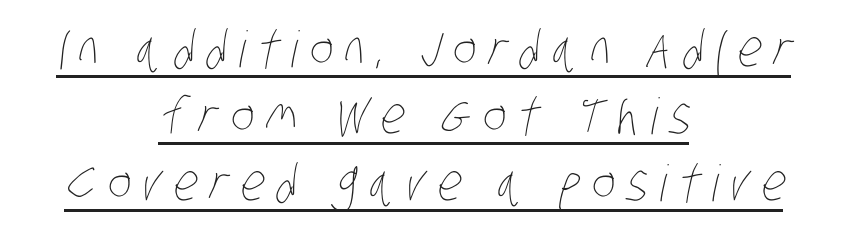
The image shows 50 px thin, condensed type; set centered, normal line spacing (1.34x), unusually wide letter spacing (+0.24 em), underlined; low stroke contrast and a large x-height.
